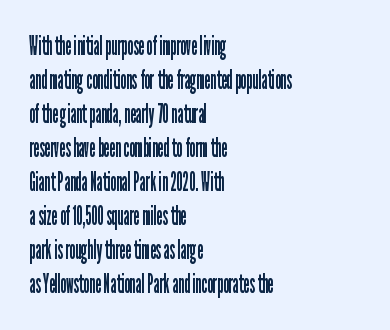
Q: Is the text bold? A: No.
Q: Is the text italic (slanted)? A: No, it is upright.
Q: Is the text underlined? A: No.
Q: How is the paragraph aligned? A: Left-aligned.
Q: Is the spacing between letters normal or unusually wide? A: Normal.
Q: Is the spacing between lines tight, normal or loose? A: Normal.
